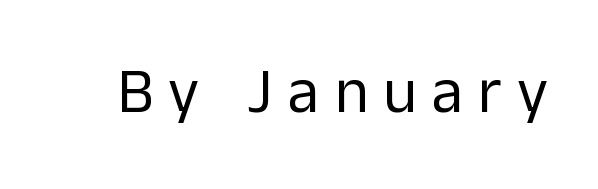
{"serif": "no", "italic": "no", "bold": "no", "weight": "regular", "width": "normal", "stroke_contrast": "low", "x_height": "medium", "monospaced": "no", "underline": "no", "letter_spacing": "wide", "letter_spacing_em": 0.24, "glyph_px": 63}
